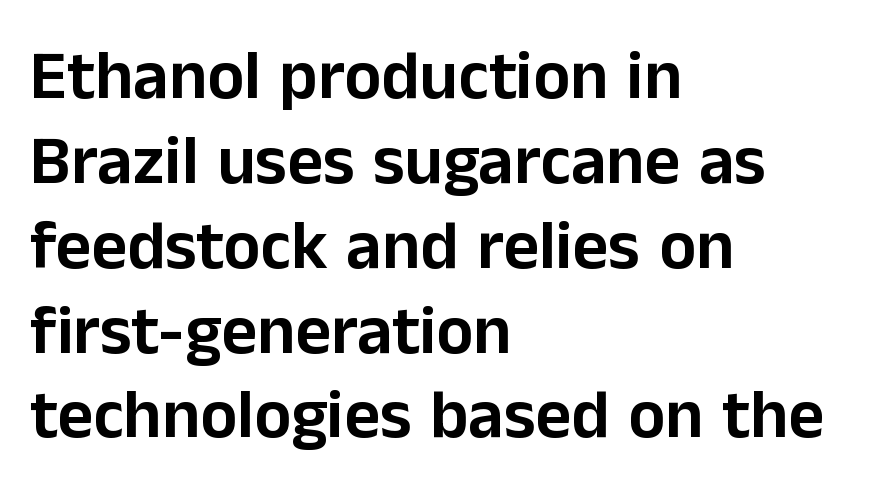
Has an underline been added? It has not. When letters stand straight like this, we call the style roman or upright. Reading down the block, your eye returns to a fixed left position each line. Spacing verdict: proportional, widths tailored to each character. Regarding serifs, this sample does without them. Honestly, the letter spacing is just normal — you wouldn't notice it.
